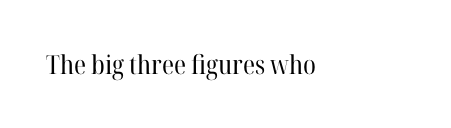
A roman cut, with each character standing at attention. Decoration check: the copy has no underline. The gaps between neighbouring characters are ordinary and unremarkable. Bold? No — there's no thickening of the strokes.
